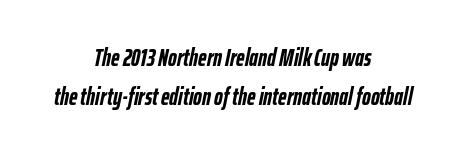
The image shows 24 px bold type, italic (leaning right); set centered, normal line spacing (1.61x), normal letter spacing, not underlined.
